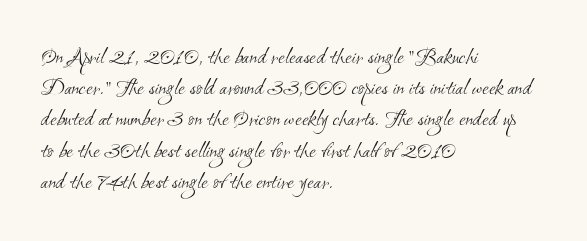
The image shows 24 px text type; set left-aligned, normal line spacing (1.3x), normal letter spacing, not underlined.
